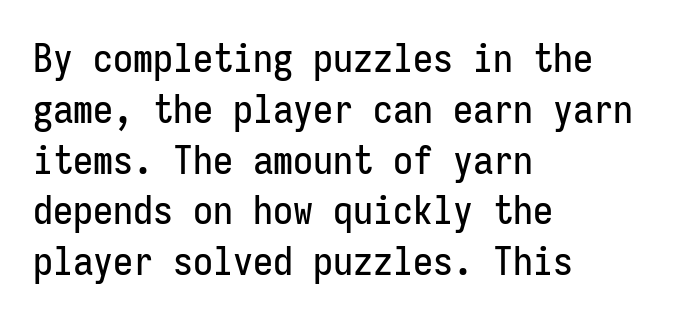
A typesetter would call this monospace, since all characters share one set width. The font family rendered here belongs to the sans-serif group. The baseline area is clear. Does the lettering tilt? It doesn't — this is upright. What's the leading like? Ordinary, nothing unusual.
